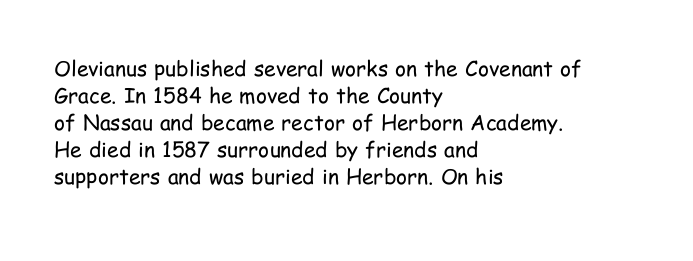
The passage shown is not underscored anywhere. Summary of vertical rhythm: regular, with standard interline spacing. The rag falls on the right side of this text block. Notice how the stems are strictly vertical — no italics here. Vertical stems look standard width or narrower in stroke.
